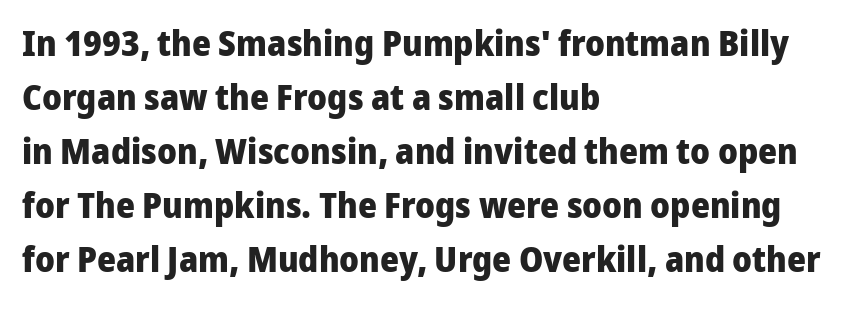
The image shows 36 px heavy sans-serif type, upright; set left-aligned, normal line spacing (1.5x), normal letter spacing, not underlined; low stroke contrast and a medium x-height.
